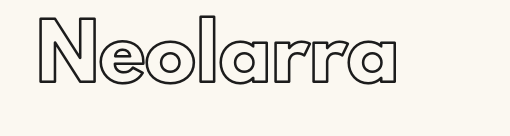
The image shows 51 px text type, upright; set normal letter spacing, not underlined; a small x-height.
